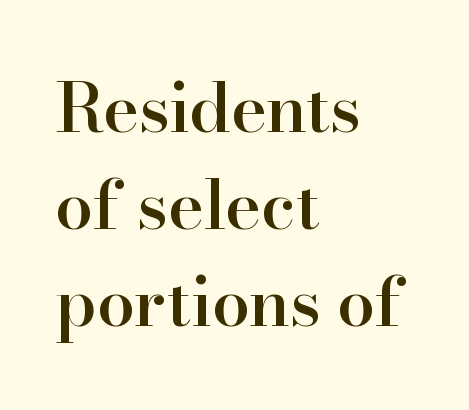
Proportional: the letters do not fall into vertical columns. Horizontal bands of white between lines are of average thickness. Caption: semibold face, moderately heavy strokes. Old-style or modern, the face here clearly has serifs. In CSS terms this would be text-align: left.
